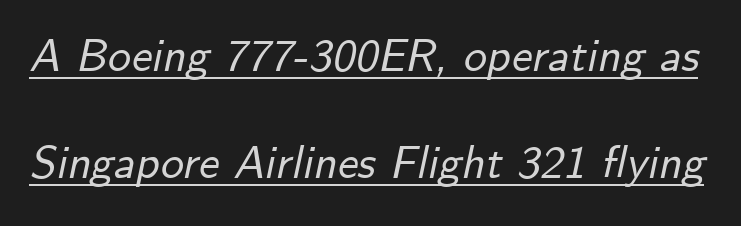
Q: Is the text italic (slanted)? A: Yes, it leans right by about 12 degrees.
Q: Is the text underlined? A: Yes.
Q: Is the spacing between letters normal or unusually wide? A: Normal.
Q: Is the spacing between lines tight, normal or loose? A: Loose.
Q: Width (condensed, normal, or wide)? A: Normal.
Q: Stroke contrast? A: Low.
Q: x-height? A: Small.
Q: Monospaced? A: No.
